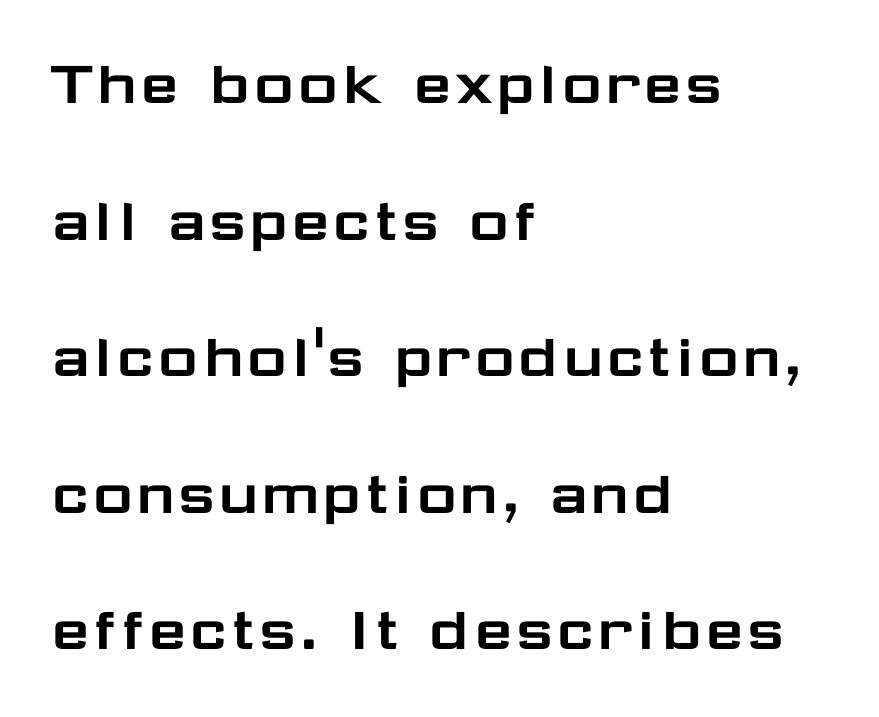
The text block is weighted toward the left margin, trailing off unevenly rightward. The letters stand straight up with perfectly vertical stems. This rendering employs a face without finishing strokes, i.e., a sans-serif. You could not count columns in this text — the font is proportionally spaced. The zone under the glyphs is completely vacant. How are the letters spaced? Ordinarily, with no added tracking.
